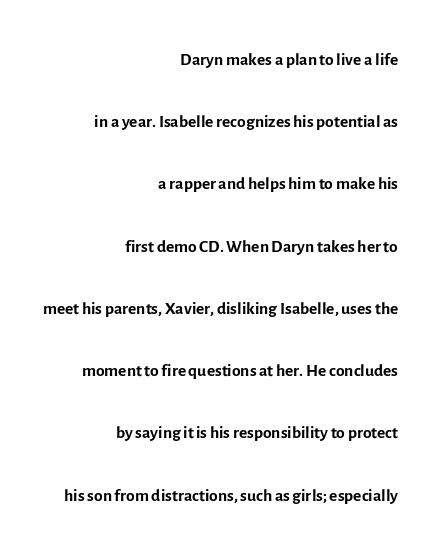
The image shows 25 px text type, upright; set right-aligned, loose line spacing (2.49x), normal letter spacing, not underlined.
